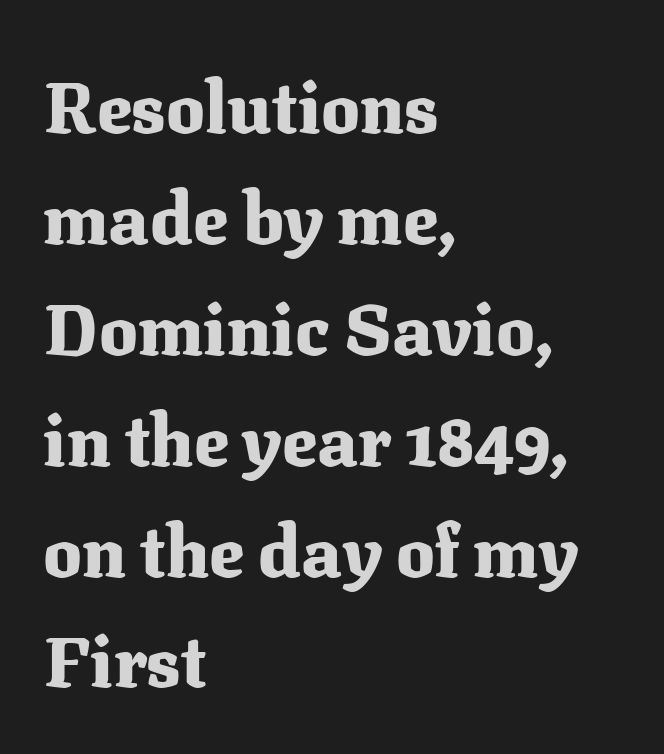
The image shows 72 px heavy serif type, upright; set left-aligned, normal line spacing (1.54x), normal letter spacing, not underlined; medium stroke contrast and a medium x-height.
